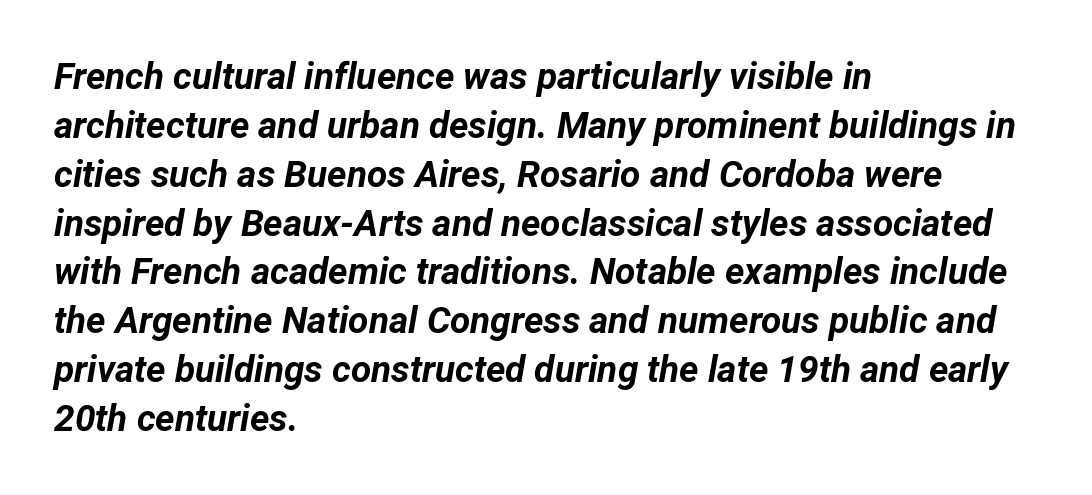
{"italic": "yes", "lean": "right", "slant_degrees": 12, "bold": "yes", "weight": "bold", "width": "normal", "stroke_contrast": "low", "x_height": "medium", "monospaced": "no", "underline": "no", "align": "left", "line_spacing": "normal", "line_spacing_ratio": 1.32, "letter_spacing": "normal", "letter_spacing_em": 0.0, "glyph_px": 37}
